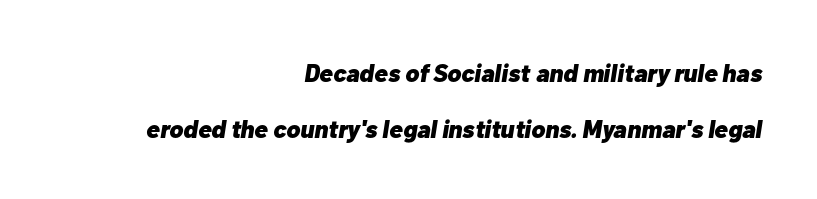
The strokes are fattened all the way to bold. A clean baseline with only descenders dipping below it. Yep, that's italic — everything's leaning. One-word summary of the alignment: right. Standard letterfit; no display-style spreading of the glyphs. Widely set lines give the paragraph a tall, airy silhouette.
